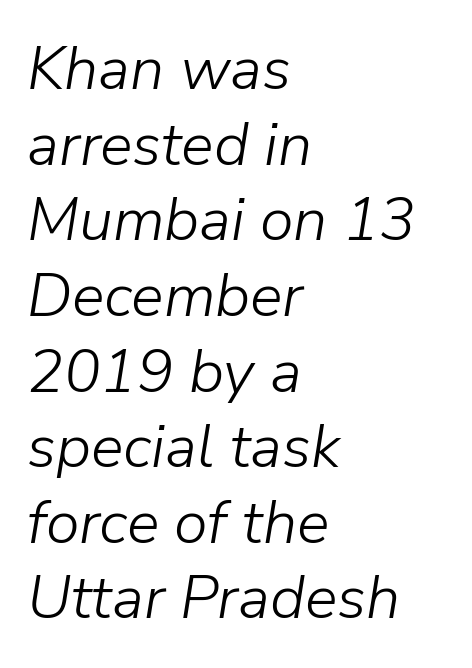
The weight tops out at a normal text grade. Is the block centered? No — it sits flush against the left margin. The letterforms sit shoulder to shoulder at normal distance. A typesetter would call this proportional, since set widths differ per character. The passage shown leans; its letterforms are oblique.
